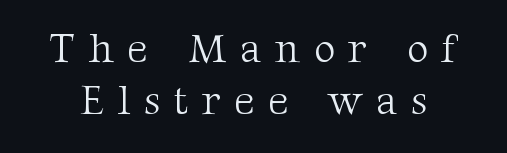
Q: Is the text bold? A: No.
Q: Is the text italic (slanted)? A: No, it is upright.
Q: Is the typeface a serif or a sans-serif typeface? A: Serif.
Q: Is the text underlined? A: No.
Q: Is the spacing between letters normal or unusually wide? A: Unusually wide.
Q: Is the spacing between lines tight, normal or loose? A: Normal.
Q: Width (condensed, normal, or wide)? A: Normal.
Q: Stroke contrast? A: Medium.
Q: x-height? A: Medium.
Q: Monospaced? A: No.
